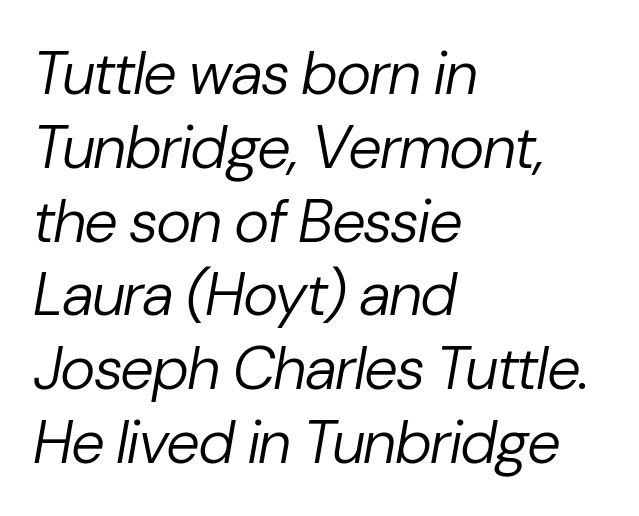
Letter spacing: default. The area under the type is left untouched. Left-aligned paragraph, ragged on the right. No extra ink here — the face is not bold.
